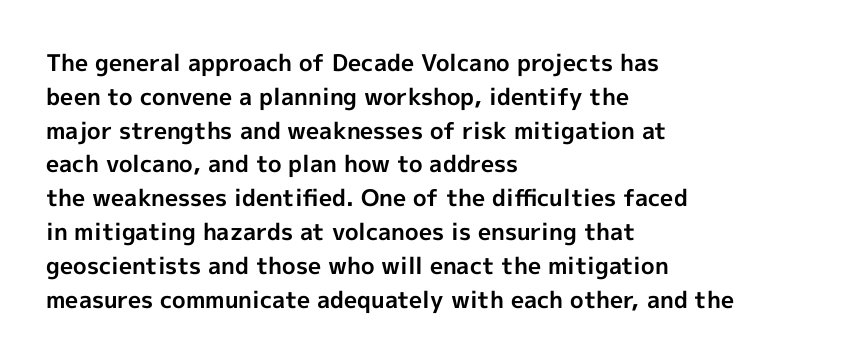
{"italic": "no", "bold": "yes", "underline": "no", "align": "left", "line_spacing": "normal", "line_spacing_ratio": 1.47, "letter_spacing": "normal", "letter_spacing_em": 0.0, "glyph_px": 23}
